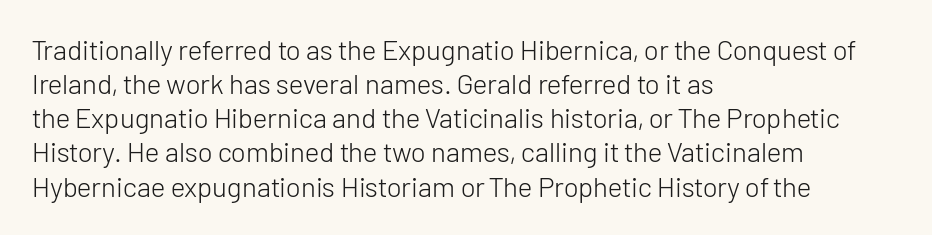
Bold? No — there's no thickening of the strokes. Proportional: the letters do not fall into vertical columns. Quick note: underline off. Nothing unusual about the tracking: characters are spaced as the font intends. Nope, not italic — everything's standing straight.
